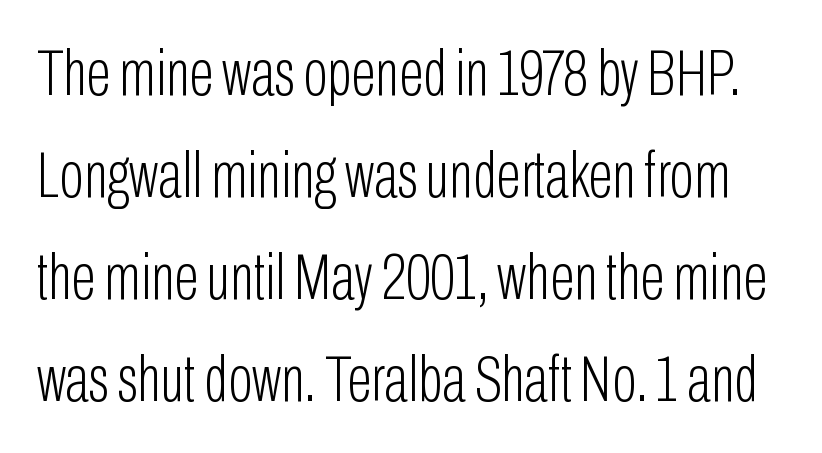
Q: Is the text bold? A: No.
Q: Is the text italic (slanted)? A: No, it is upright.
Q: Is the typeface a serif or a sans-serif typeface? A: Sans-serif.
Q: Is the text underlined? A: No.
Q: Is the spacing between letters normal or unusually wide? A: Normal.
Q: Is the spacing between lines tight, normal or loose? A: Normal.
Q: Width (condensed, normal, or wide)? A: Condensed.
Q: Stroke contrast? A: Low.
Q: x-height? A: Medium.
Q: Monospaced? A: No.
